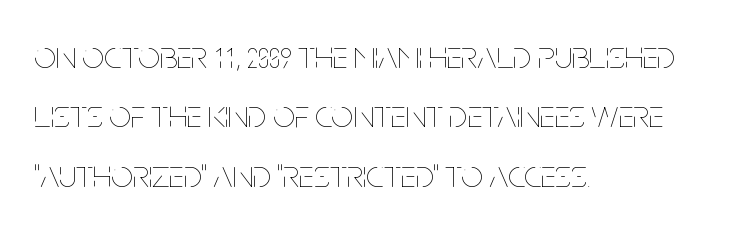
{"italic": "no", "bold": "no", "weight": "thin", "width": "condensed", "stroke_contrast": "low", "x_height": "large", "monospaced": "no", "underline": "no", "align": "left", "line_spacing": "normal", "line_spacing_ratio": 1.52, "letter_spacing": "normal", "letter_spacing_em": 0.0, "glyph_px": 39}
